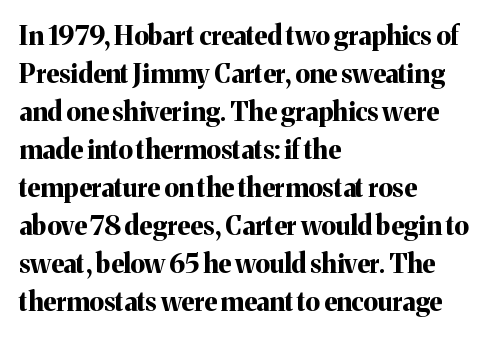
{"italic": "no", "bold": "yes", "underline": "no", "align": "left", "line_spacing": "normal", "line_spacing_ratio": 1.46, "letter_spacing": "normal", "letter_spacing_em": 0.0, "glyph_px": 26}
